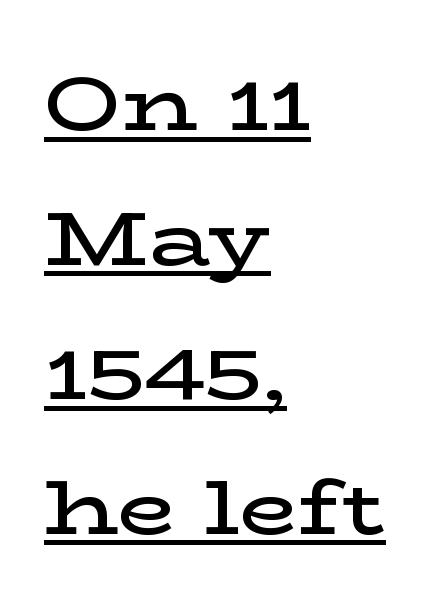
{"serif": "yes", "italic": "no", "bold": "semi", "weight": "semibold", "width": "wide", "stroke_contrast": "low", "x_height": "medium", "monospaced": "no", "underline": "yes", "align": "left", "line_spacing_ratio": 1.77, "letter_spacing": "normal", "letter_spacing_em": 0.0, "glyph_px": 76}
